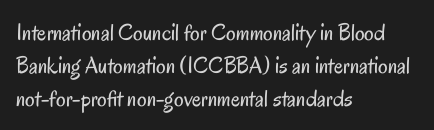
The image shows 24 px text type, upright; set left-aligned, normal line spacing (1.37x), normal letter spacing, not underlined.
